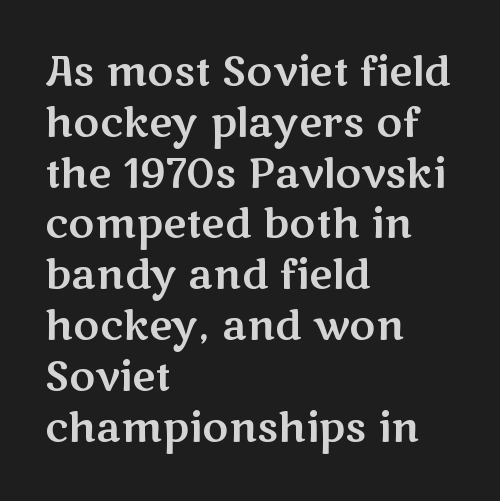
{"serif": "no", "italic": "no", "width": "wide", "stroke_contrast": "medium", "x_height": "medium", "monospaced": "no", "underline": "no", "align": "left", "line_spacing": "normal", "line_spacing_ratio": 1.27, "letter_spacing": "normal", "letter_spacing_em": 0.0, "glyph_px": 40}
